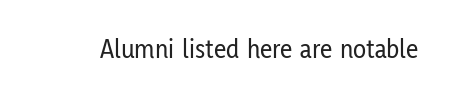
Q: Is the text italic (slanted)? A: No, it is upright.
Q: Is the text underlined? A: No.
Q: Is the spacing between letters normal or unusually wide? A: Normal.
